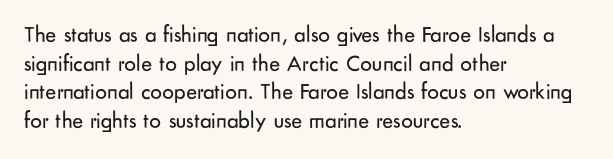
{"italic": "no", "bold": "no", "underline": "no", "align": "left", "line_spacing": "normal", "line_spacing_ratio": 1.25, "letter_spacing": "normal", "letter_spacing_em": 0.0, "glyph_px": 23}
